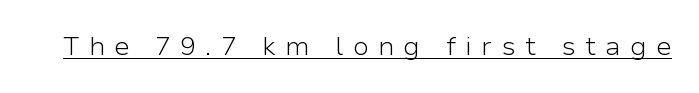
{"italic": "no", "bold": "no", "underline": "yes", "letter_spacing": "wide", "letter_spacing_em": 0.36, "glyph_px": 26}
